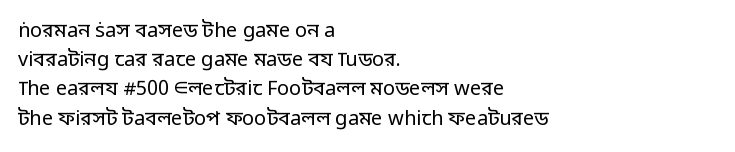
A normal amount of white space separates one row of letters from the next. The foot of each line stays bare and open. The ragged edge is on the right, which tells us the setting is flush left. This sample uses an upright cut, with every glyph sitting square on the baseline. No chunkiness to these letters — they're not bold. Does extra space separate the letters? No, they use regular spacing.
